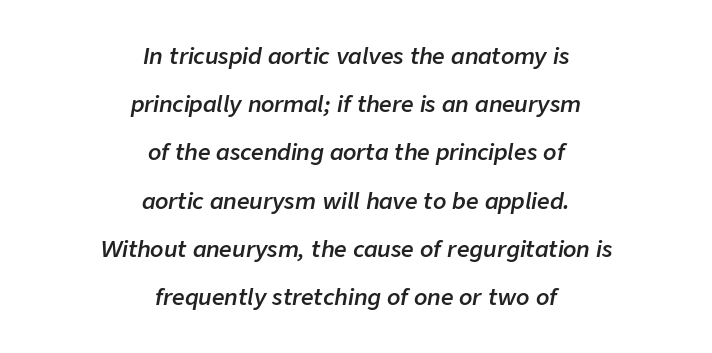
The image shows 22 px text type, italic (leaning right); set centered, loose line spacing (2.19x), normal letter spacing, not underlined.
